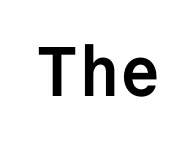
Q: Is the text bold? A: Yes.
Q: Is the text italic (slanted)? A: No, it is upright.
Q: Is the typeface a serif or a sans-serif typeface? A: Sans-serif.
Q: Is the text underlined? A: No.
Q: Is the spacing between letters normal or unusually wide? A: Normal.
Q: Width (condensed, normal, or wide)? A: Normal.
Q: Stroke contrast? A: Low.
Q: x-height? A: Medium.
Q: Monospaced? A: Yes.
